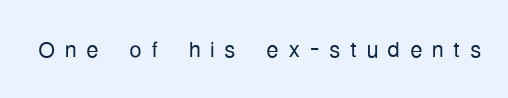
Each row of text sits above clean, open space. Is this a fixed-width face? No — the glyphs have proportional, varying widths. Here the glyphs are tracked loosely, breaking word shapes into spaced letters. Heft: none added — not bold.
